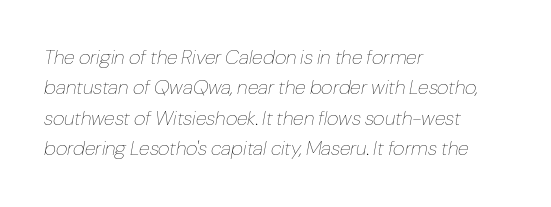
The image shows 20 px text type, italic (leaning right); set left-aligned, normal line spacing (1.52x), normal letter spacing, not underlined.
